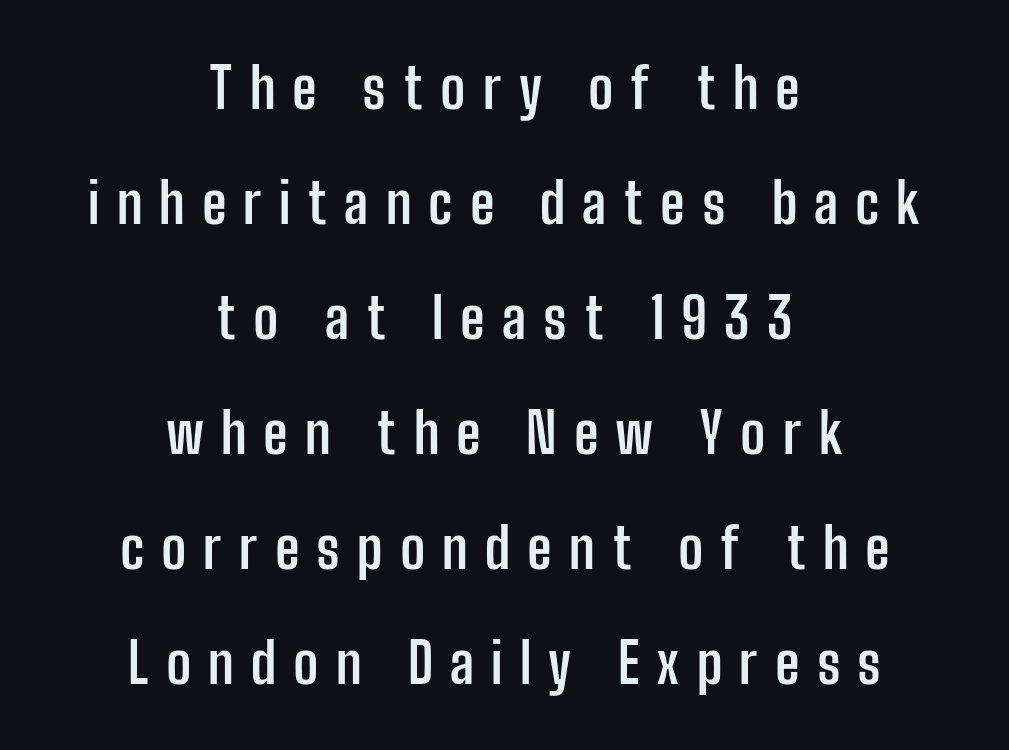
The image shows 55 px semibold, condensed sans-serif type, upright; set centered, loose line spacing (2.09x), unusually wide letter spacing (+0.31 em), not underlined; low stroke contrast and a medium x-height.
